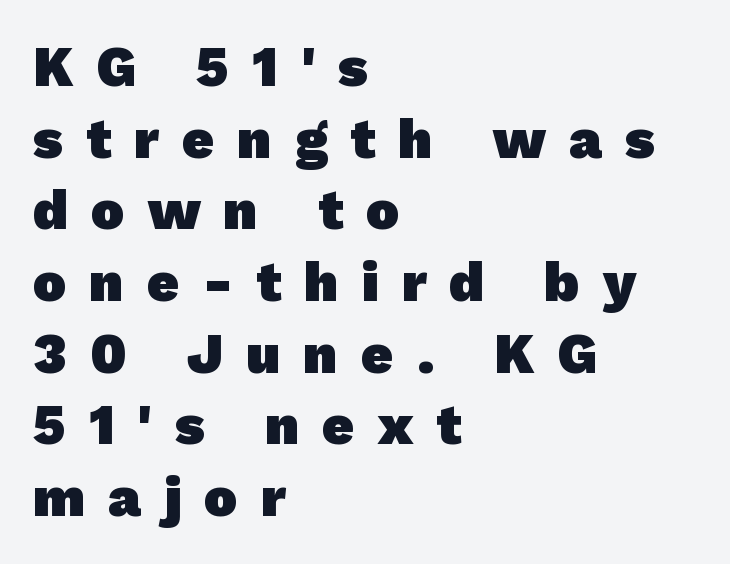
How are the letters spaced? Widely, with obvious added tracking. The glyphs are unaccompanied by any horizontal stroke below them. Short and long lines alike share a common starting point at left. Regarding serifs, this sample does without them. Set as a true bold cut, around the 700 mark. Line spacing here is normal.
